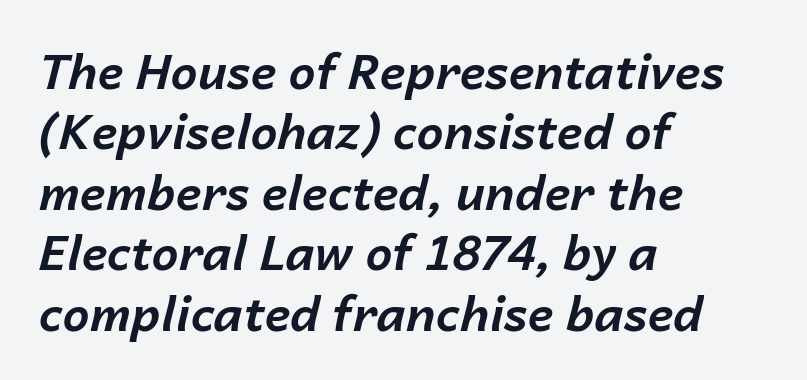
The image shows 48 px bold type, italic (leaning right); set left-aligned, normal line spacing (1.26x), normal letter spacing, not underlined; low stroke contrast and a medium x-height.
